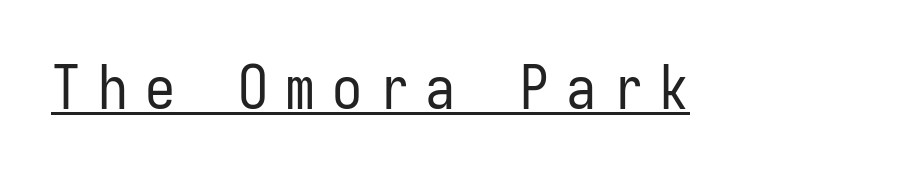
{"serif": "no", "italic": "no", "bold": "no", "weight": "regular", "width": "condensed", "stroke_contrast": "low", "x_height": "medium", "monospaced": "yes", "underline": "yes", "letter_spacing": "wide", "letter_spacing_em": 0.28, "glyph_px": 60}
